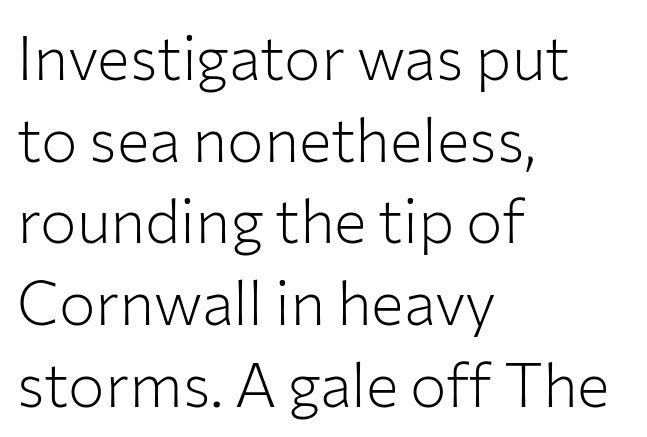
{"serif": "no", "italic": "no", "bold": "no", "weight": "light", "width": "normal", "stroke_contrast": "low", "x_height": "medium", "monospaced": "no", "underline": "no", "align": "left", "line_spacing": "normal", "line_spacing_ratio": 1.34, "letter_spacing": "normal", "letter_spacing_em": 0.0, "glyph_px": 61}
